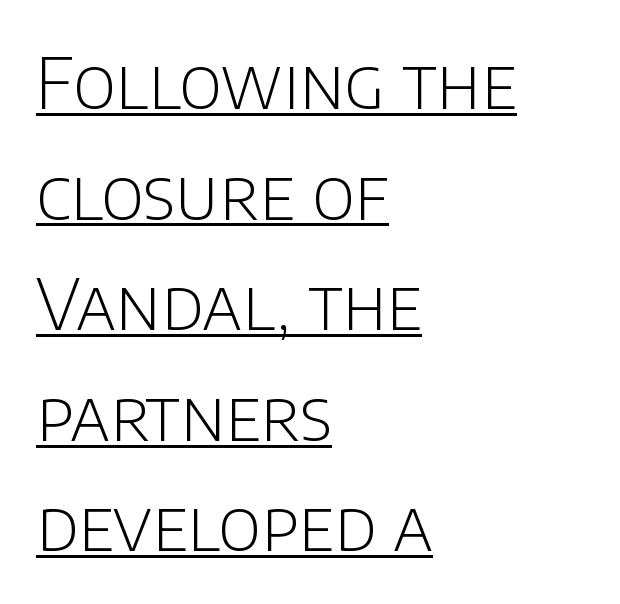
Q: Is the text bold? A: No.
Q: Is the text italic (slanted)? A: No, it is upright.
Q: Is the typeface a serif or a sans-serif typeface? A: Sans-serif.
Q: Is the text underlined? A: Yes.
Q: How is the paragraph aligned? A: Left-aligned.
Q: Is the spacing between letters normal or unusually wide? A: Normal.
Q: Is the spacing between lines tight, normal or loose? A: Normal.
Q: Width (condensed, normal, or wide)? A: Normal.
Q: Stroke contrast? A: Low.
Q: x-height? A: Large.
Q: Monospaced? A: No.
